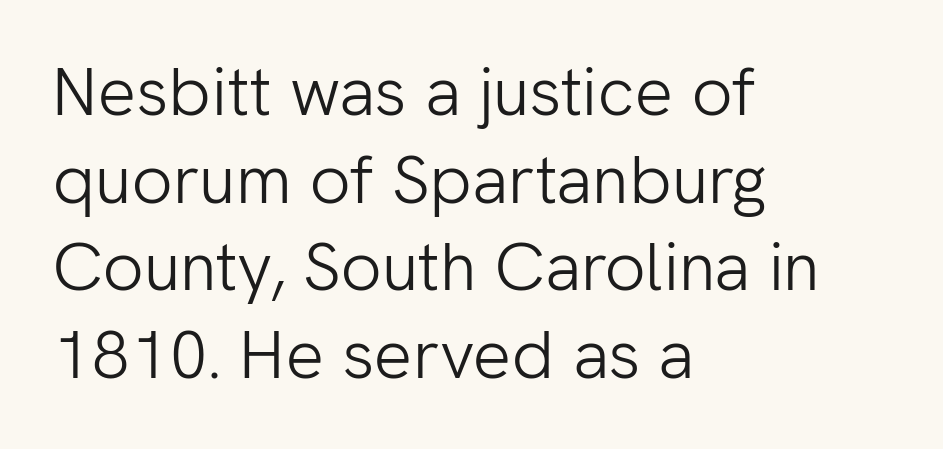
Q: Is the text bold? A: No.
Q: Is the text italic (slanted)? A: No, it is upright.
Q: Is the typeface a serif or a sans-serif typeface? A: Sans-serif.
Q: Is the text underlined? A: No.
Q: How is the paragraph aligned? A: Left-aligned.
Q: Is the spacing between letters normal or unusually wide? A: Normal.
Q: Is the spacing between lines tight, normal or loose? A: Normal.
Q: Width (condensed, normal, or wide)? A: Normal.
Q: Stroke contrast? A: Low.
Q: x-height? A: Medium.
Q: Monospaced? A: No.
